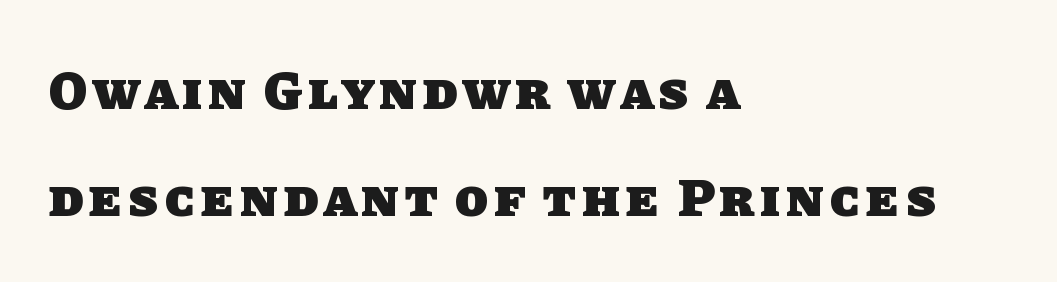
The image shows 54 px heavy sans-serif type; set left-aligned, loose line spacing (1.98x), not underlined; low stroke contrast and a large x-height.
